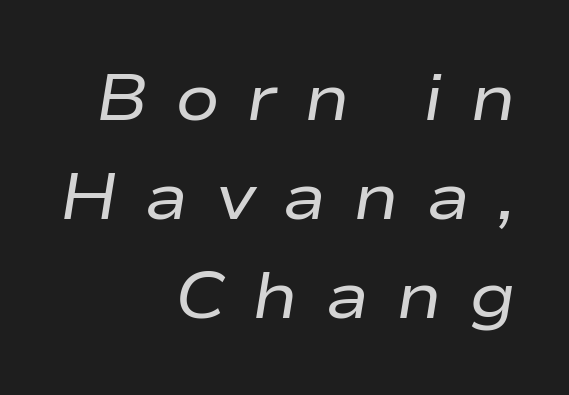
The image shows 66 px regular-weight, wide type, italic (leaning right); set right-aligned, normal line spacing (1.5x), unusually wide letter spacing (+0.4 em), not underlined; low stroke contrast and a medium x-height.
